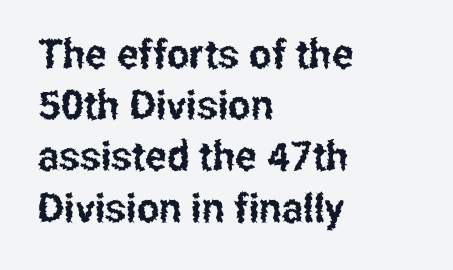
{"serif": "no", "italic": "no", "width": "condensed", "stroke_contrast": "low", "x_height": "medium", "monospaced": "no", "underline": "no", "align": "left", "line_spacing": "normal", "line_spacing_ratio": 1.28, "letter_spacing": "normal", "letter_spacing_em": 0.0, "glyph_px": 40}
